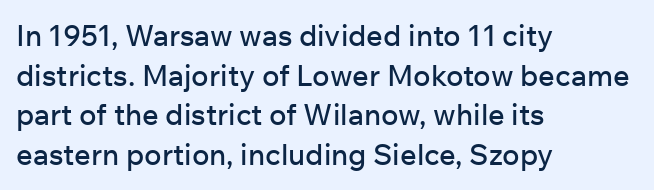
The image shows 29 px sans-serif type, upright; set left-aligned, normal line spacing (1.37x), normal letter spacing, not underlined; low stroke contrast and a medium x-height.
